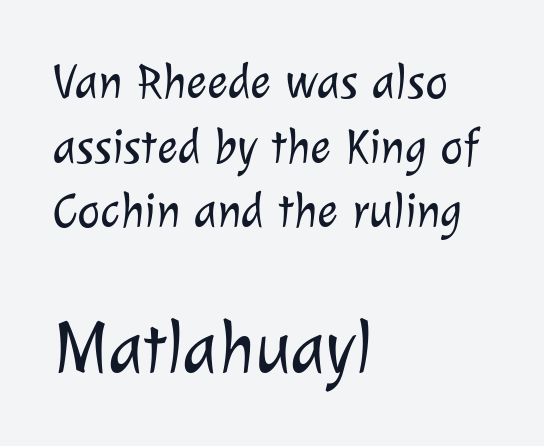
Q: Is the text bold? A: No.
Q: Is the typeface a serif or a sans-serif typeface? A: Sans-serif.
Q: Is the text underlined? A: No.
Q: How is the paragraph aligned? A: Left-aligned.
Q: Is the spacing between letters normal or unusually wide? A: Normal.
Q: Is the spacing between lines tight, normal or loose? A: Normal.
Q: Which block of text is set in a larger size, the first (top) or the second (bottom)? A: The second (bottom) one.
Q: Width (condensed, normal, or wide)? A: Normal.
Q: Stroke contrast? A: Low.
Q: x-height? A: Medium.
Q: Monospaced? A: No.
